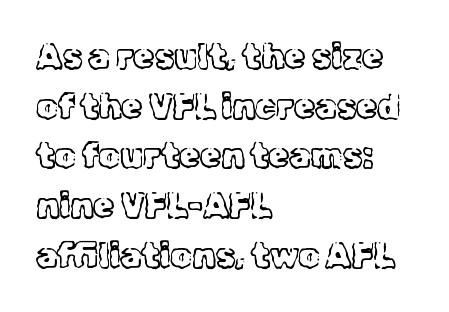
Varying glyph widths throughout — classic text-font behaviour. Weight: regular or lighter. The passage shown is typeset with a serif family. Leftover space on each line is placed entirely after the last word. The words here are not underlined. Designer's note — italics off, roman on.
